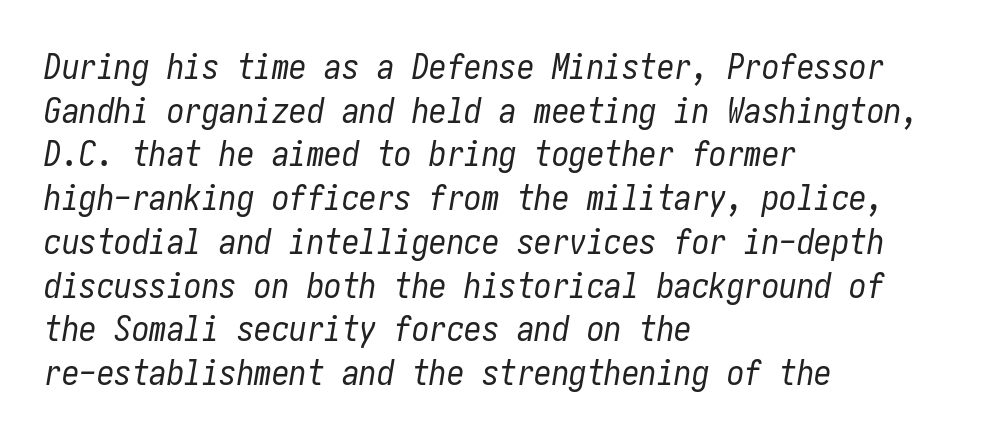
The image shows 35 px regular-weight, condensed type, italic (leaning right); set left-aligned, normal line spacing (1.25x), normal letter spacing, not underlined; low stroke contrast and a medium x-height.
